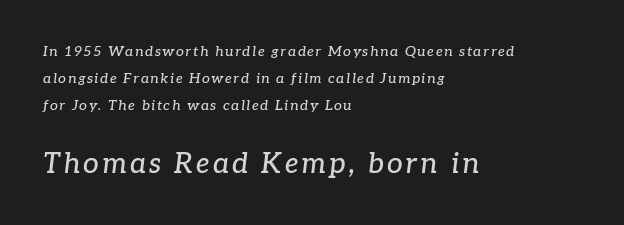
The image shows 28 px serif type, italic (leaning right); set left-aligned, loose line spacing (1.94x), not underlined; the second (bottom) block is 2.0x larger; low stroke contrast and a medium x-height.
